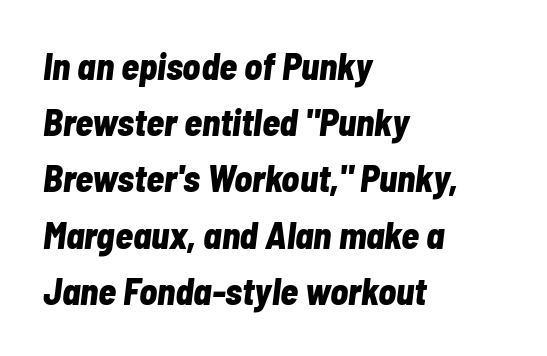
When letters slant like this, we call the style italic. Here the designer chose a conventional face with non-uniform glyph widths. Tracking value appears to be zero — textbook default spacing. Anything drawn beneath the words? Only blank space.
